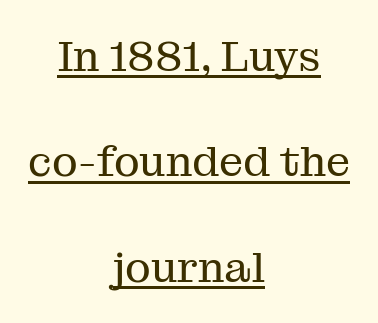
The image shows 43 px regular-weight serif type, upright; set centered, loose line spacing (2.45x), normal letter spacing, underlined; medium stroke contrast and a medium x-height.
